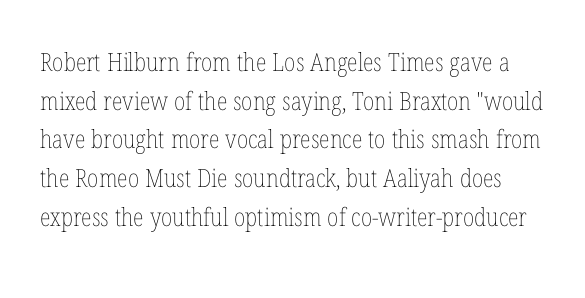
Inter-character spacing is left at the font's built-in metrics. The typeface has the unassuming heft of standard copy or less. Rows of type keep a routine distance in the vertical direction. The font's upright variant was chosen for this text. Just letters on the line, the space beneath them empty.
